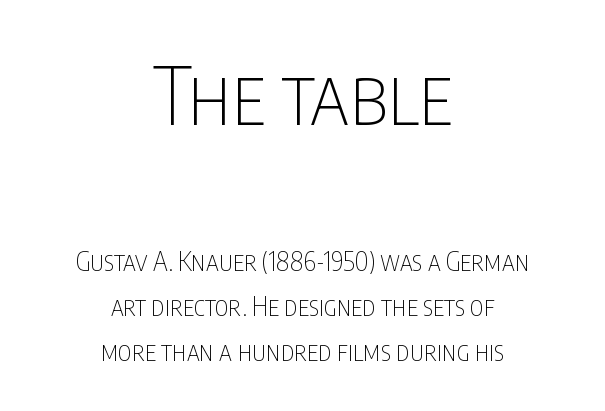
{"serif": "no", "italic": "no", "bold": "no", "weight": "thin", "width": "condensed", "stroke_contrast": "low", "x_height": "large", "monospaced": "no", "underline": "no", "align": "center", "line_spacing_ratio": 1.74, "letter_spacing": "normal", "letter_spacing_em": 0.0, "larger_block": "first", "size_ratio": 3.04, "glyph_px": 79}
